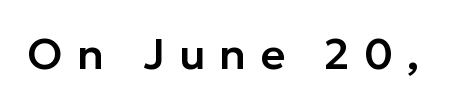
The image shows 43 px sans-serif type, upright; set unusually wide letter spacing (+0.33 em), not underlined; low stroke contrast and a medium x-height.
